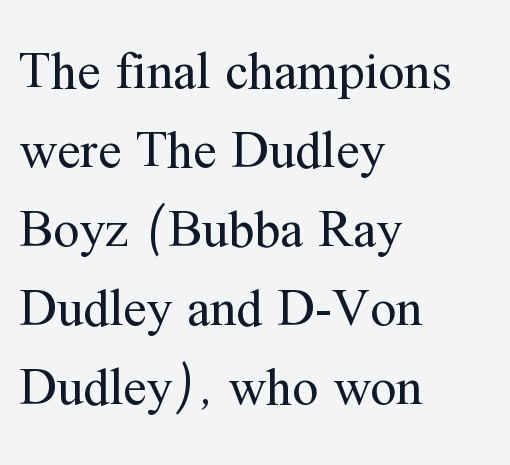
The image shows 52 px regular-weight serif type, upright; set left-aligned, normal line spacing (1.52x), normal letter spacing, not underlined; medium stroke contrast and a medium x-height.
